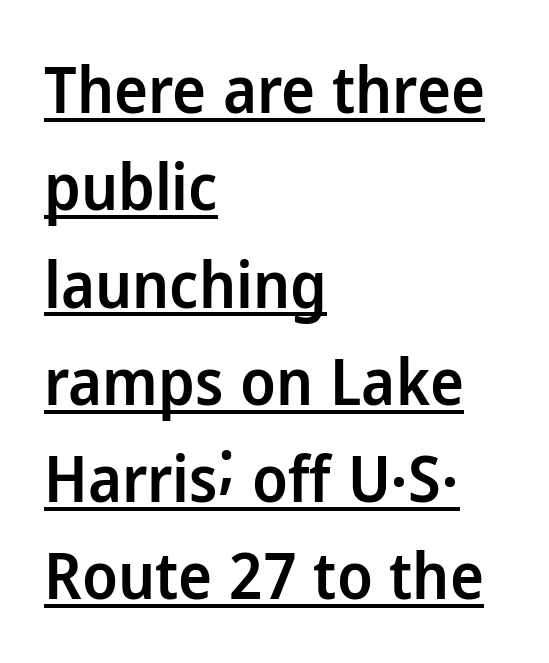
{"serif": "no", "italic": "no", "bold": "semi", "weight": "semibold", "width": "normal", "stroke_contrast": "low", "x_height": "medium", "monospaced": "no", "underline": "yes", "align": "left", "line_spacing": "normal", "line_spacing_ratio": 1.52, "letter_spacing": "normal", "letter_spacing_em": 0.0, "glyph_px": 64}
